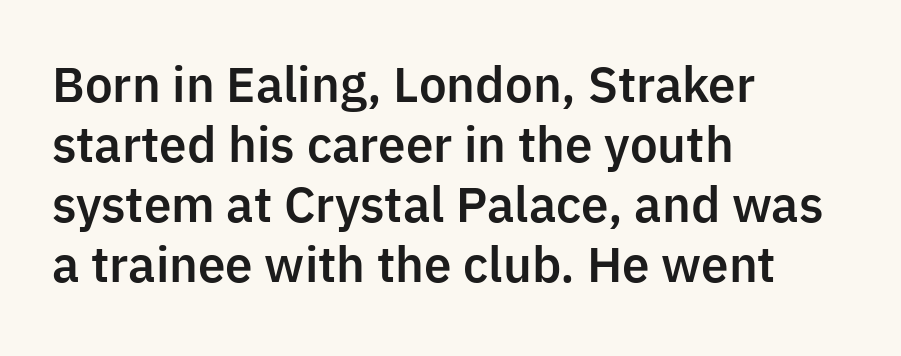
The image shows 47 px sans-serif type, upright; set left-aligned, normal line spacing (1.28x), normal letter spacing, not underlined; low stroke contrast and a medium x-height.
